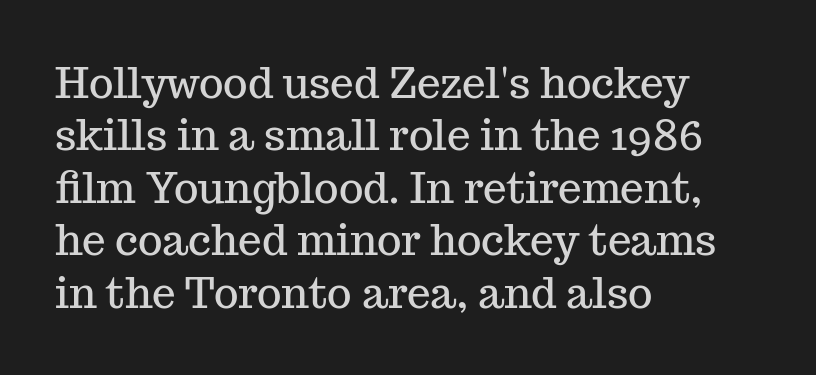
This sample uses an upright cut, with every glyph sitting square on the baseline. The area under the type is left untouched. A typesetter would label this face a serif. The lines sit at an ordinary, default distance from one another. The passage shown has conventional tracking throughout.
